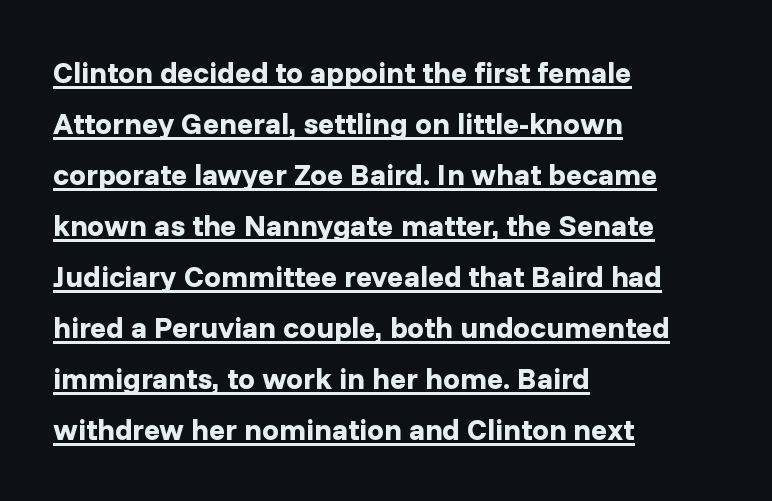
The image shows 30 px bold sans-serif type, upright; set left-aligned, normal line spacing (1.7x), normal letter spacing, underlined; low stroke contrast and a medium x-height.
